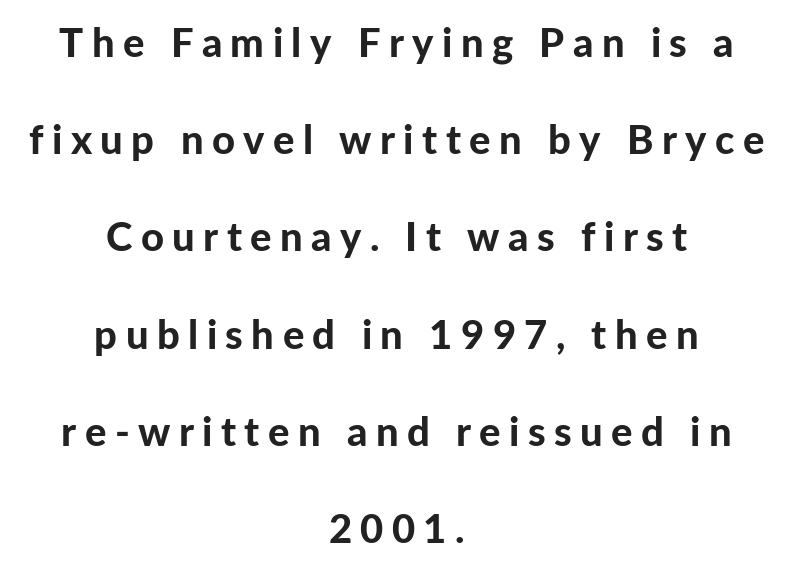
{"serif": "no", "italic": "no", "bold": "yes", "weight": "bold", "width": "normal", "stroke_contrast": "low", "x_height": "medium", "monospaced": "no", "underline": "no", "align": "center", "line_spacing": "loose", "line_spacing_ratio": 2.43, "letter_spacing": "wide", "letter_spacing_em": 0.21, "glyph_px": 40}
